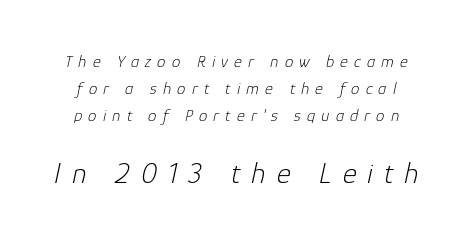
The image shows 30 px light type, italic (leaning right); set normal line spacing (1.58x), unusually wide letter spacing (+0.36 em), not underlined; the second (bottom) block is 1.76x larger; low stroke contrast and a medium x-height.
